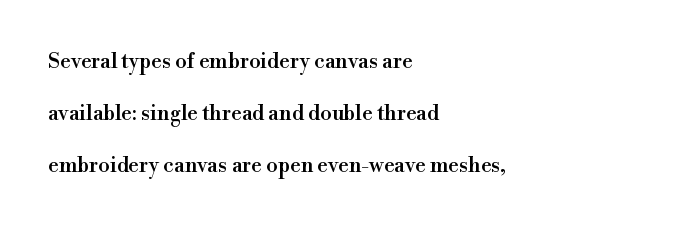
Q: Is the text italic (slanted)? A: No, it is upright.
Q: Is the text underlined? A: No.
Q: How is the paragraph aligned? A: Left-aligned.
Q: Is the spacing between letters normal or unusually wide? A: Normal.
Q: Is the spacing between lines tight, normal or loose? A: Loose.
